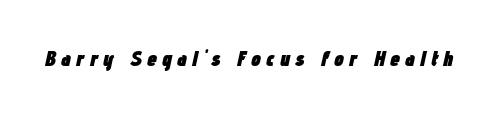
The image shows 22 px bold type, italic (leaning right); set unusually wide letter spacing (+0.23 em), not underlined.
